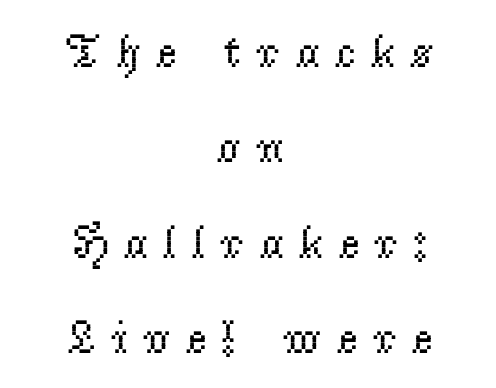
The image shows 47 px regular-weight serif type, upright; set centered, loose line spacing (2.03x), unusually wide letter spacing (+0.3 em), not underlined; low stroke contrast and a small x-height.
